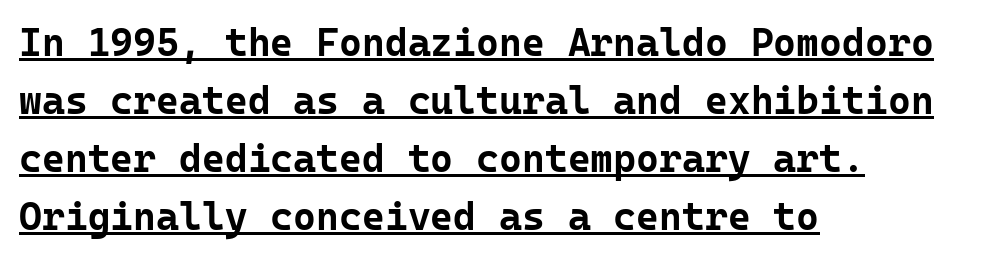
Q: Is the text bold? A: Yes.
Q: Is the text italic (slanted)? A: No, it is upright.
Q: Is the typeface a serif or a sans-serif typeface? A: Sans-serif.
Q: Is the text underlined? A: Yes.
Q: How is the paragraph aligned? A: Left-aligned.
Q: Is the spacing between letters normal or unusually wide? A: Normal.
Q: Is the spacing between lines tight, normal or loose? A: Normal.
Q: Width (condensed, normal, or wide)? A: Normal.
Q: Stroke contrast? A: Low.
Q: x-height? A: Medium.
Q: Monospaced? A: Yes.
